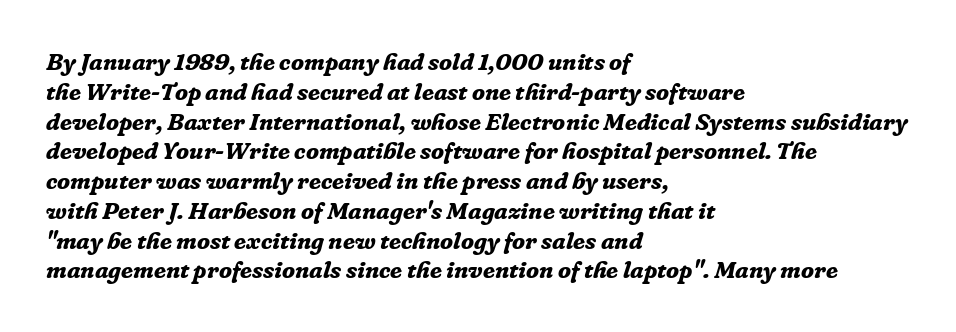
Q: Is the text bold? A: Yes.
Q: Is the text italic (slanted)? A: Yes, it leans right by about 16 degrees.
Q: Is the text underlined? A: No.
Q: How is the paragraph aligned? A: Left-aligned.
Q: Is the spacing between letters normal or unusually wide? A: Normal.
